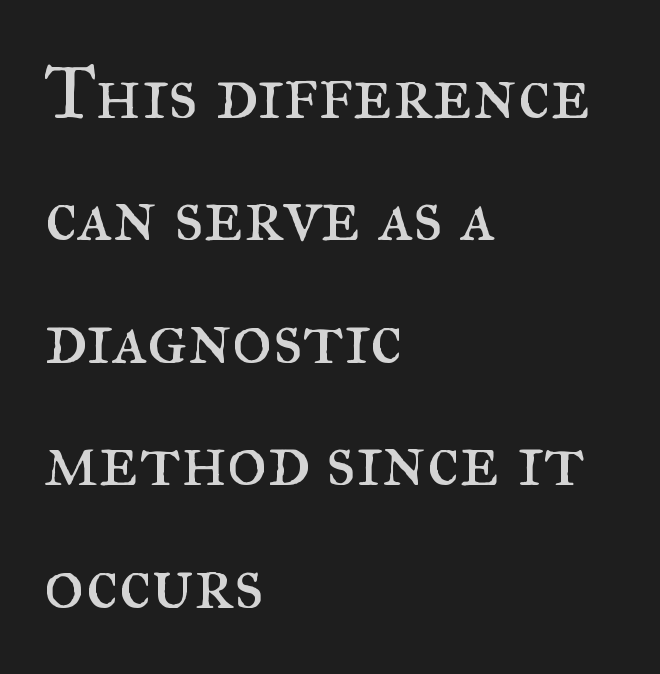
Regarding leading, the lines here are spaced in the standard way. Words float on clear page, feet unadorned. The font's upright variant was chosen for this text. Each stroke keeps to a modest, everyday thickness or less. What stands out about the letter spacing? Nothing — it is the standard amount.
